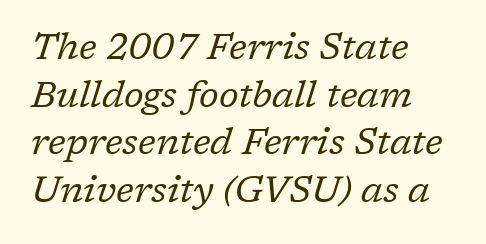
{"serif": "yes", "italic": "yes", "lean": "right", "slant_degrees": 17, "bold": "no", "weight": "regular", "width": "normal", "stroke_contrast": "low", "x_height": "medium", "monospaced": "no", "underline": "no", "align": "left", "line_spacing": "normal", "line_spacing_ratio": 1.29, "letter_spacing": "normal", "letter_spacing_em": 0.0, "glyph_px": 37}
